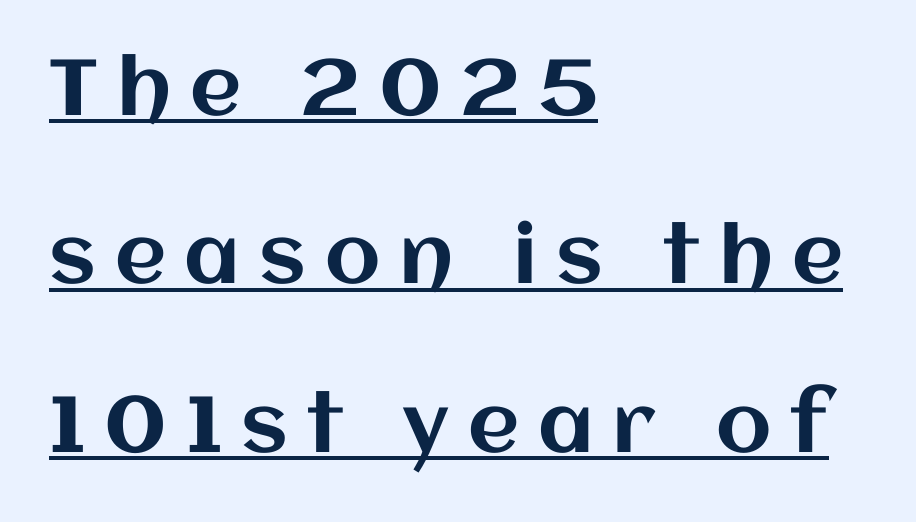
Q: Is the text italic (slanted)? A: No, it is upright.
Q: Is the text underlined? A: Yes.
Q: How is the paragraph aligned? A: Left-aligned.
Q: Is the spacing between letters normal or unusually wide? A: Unusually wide.
Q: Is the spacing between lines tight, normal or loose? A: Loose.
Q: Width (condensed, normal, or wide)? A: Normal.
Q: Stroke contrast? A: Medium.
Q: x-height? A: Large.
Q: Monospaced? A: No.
